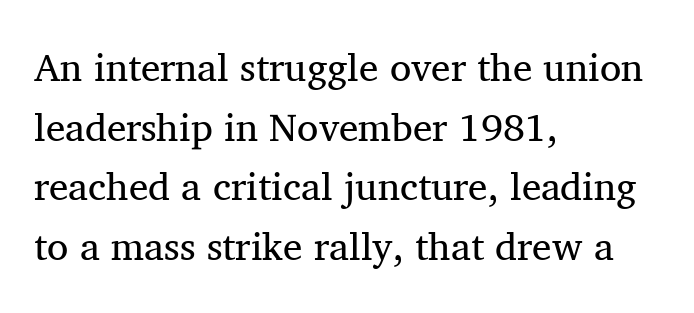
{"serif": "yes", "italic": "no", "bold": "no", "weight": "regular", "width": "normal", "stroke_contrast": "medium", "x_height": "medium", "monospaced": "no", "underline": "no", "align": "left", "line_spacing": "normal", "line_spacing_ratio": 1.53, "letter_spacing": "normal", "letter_spacing_em": 0.0, "glyph_px": 39}
